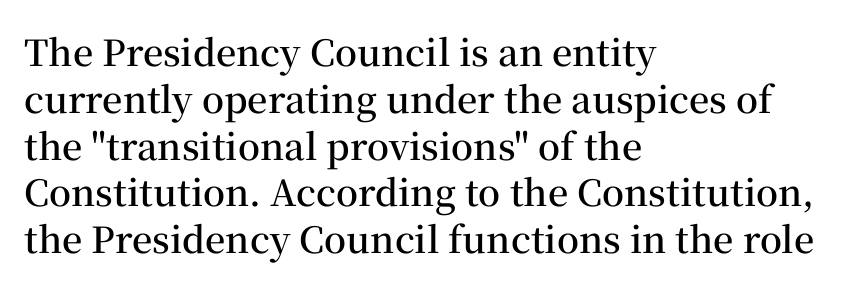
The image shows 36 px semibold serif type, upright; set left-aligned, normal line spacing (1.3x), normal letter spacing, not underlined; medium stroke contrast and a medium x-height.
